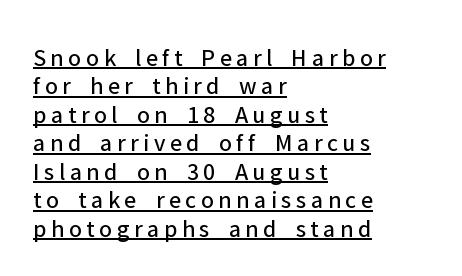
{"italic": "no", "bold": "no", "underline": "yes", "align": "left", "line_spacing": "tight", "line_spacing_ratio": 1.14, "glyph_px": 25}
